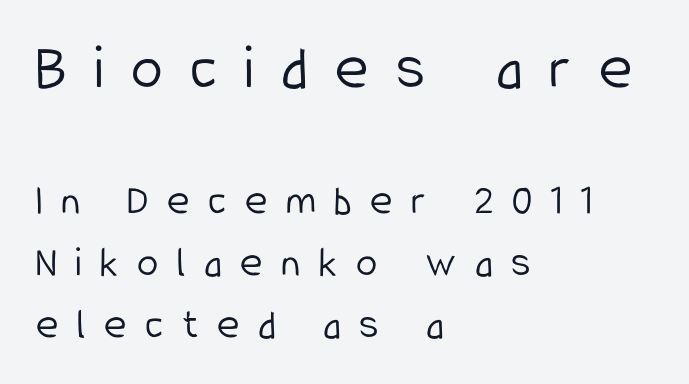
Leading: standard. This rendering features lettering with no underline. There is plenty of visible air inserted between adjacent glyphs. Think of a printed novel: that variable character pitch is what you see here. Heft: none added — not bold.
